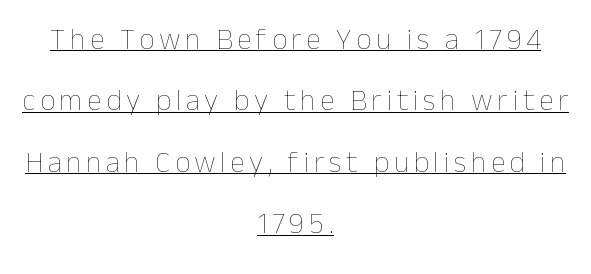
Q: Is the text bold? A: No.
Q: Is the text italic (slanted)? A: No, it is upright.
Q: Is the text underlined? A: Yes.
Q: How is the paragraph aligned? A: Centered.
Q: Is the spacing between lines tight, normal or loose? A: Loose.
Q: Width (condensed, normal, or wide)? A: Normal.
Q: Stroke contrast? A: Low.
Q: x-height? A: Medium.
Q: Monospaced? A: No.
